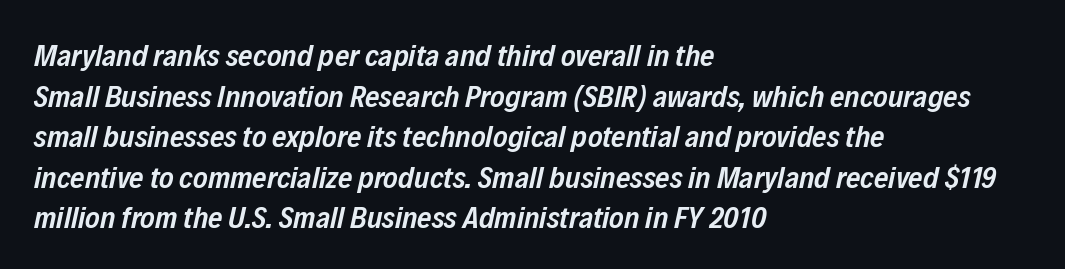
Q: Is the text bold? A: Semi-bold.
Q: Is the text italic (slanted)? A: Yes, it leans right by about 12 degrees.
Q: Is the text underlined? A: No.
Q: How is the paragraph aligned? A: Left-aligned.
Q: Is the spacing between letters normal or unusually wide? A: Normal.
Q: Is the spacing between lines tight, normal or loose? A: Normal.
Q: Width (condensed, normal, or wide)? A: Condensed.
Q: Stroke contrast? A: Low.
Q: x-height? A: Medium.
Q: Monospaced? A: No.
